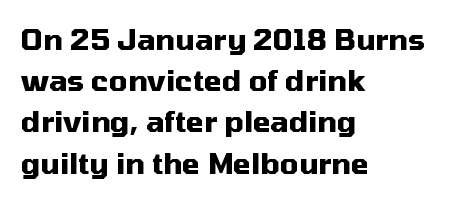
The letterforms sit shoulder to shoulder at normal distance. Summary of weight: heavy, a full bold. Here the designer chose a conventional face with non-uniform glyph widths. When letters stand straight like this, we call the style roman or upright. Decoration check: the copy has no underline.
